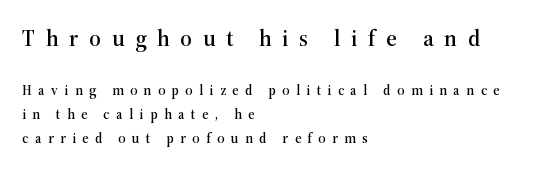
{"italic": "no", "underline": "no", "align": "left", "line_spacing_ratio": 1.71, "letter_spacing": "wide", "letter_spacing_em": 0.46, "larger_block": "first", "size_ratio": 1.64, "glyph_px": 23}
